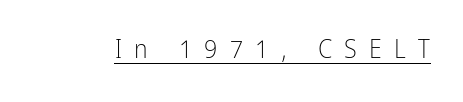
{"italic": "no", "bold": "no", "underline": "yes", "letter_spacing": "wide", "letter_spacing_em": 0.47, "glyph_px": 26}
